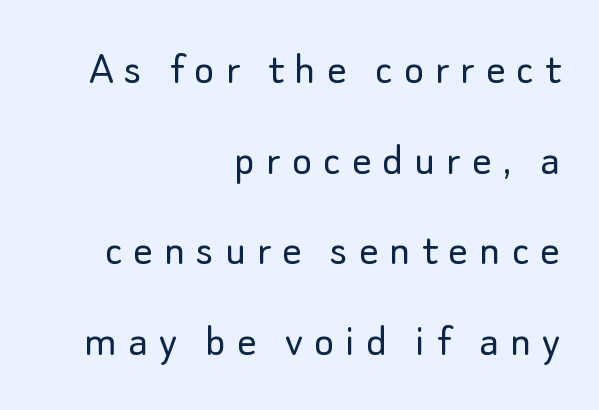
Q: Is the text bold? A: No.
Q: Is the text italic (slanted)? A: No, it is upright.
Q: Is the typeface a serif or a sans-serif typeface? A: Sans-serif.
Q: Is the text underlined? A: No.
Q: How is the paragraph aligned? A: Right-aligned.
Q: Is the spacing between letters normal or unusually wide? A: Unusually wide.
Q: Width (condensed, normal, or wide)? A: Normal.
Q: Stroke contrast? A: Low.
Q: x-height? A: Small.
Q: Monospaced? A: No.
